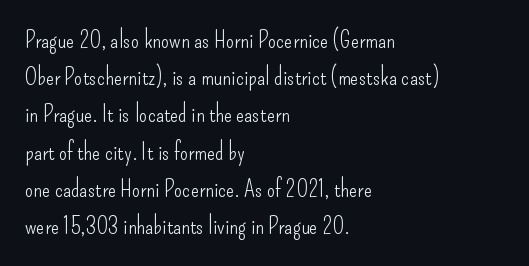
{"italic": "no", "bold": "no", "underline": "no", "align": "left", "line_spacing": "normal", "line_spacing_ratio": 1.55, "letter_spacing": "normal", "letter_spacing_em": 0.0, "glyph_px": 24}
